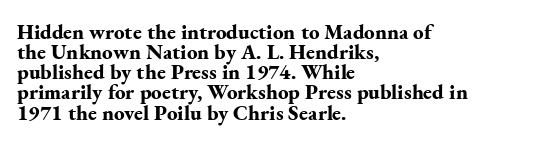
Q: Is the text bold? A: Yes.
Q: Is the text italic (slanted)? A: No, it is upright.
Q: Is the text underlined? A: No.
Q: How is the paragraph aligned? A: Left-aligned.
Q: Is the spacing between letters normal or unusually wide? A: Normal.
Q: Is the spacing between lines tight, normal or loose? A: Tight.
